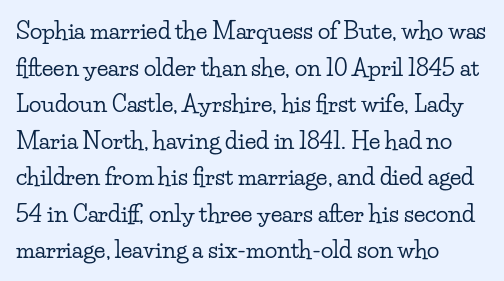
The image shows 23 px text type, upright; set left-aligned, normal line spacing (1.59x), normal letter spacing, not underlined.
